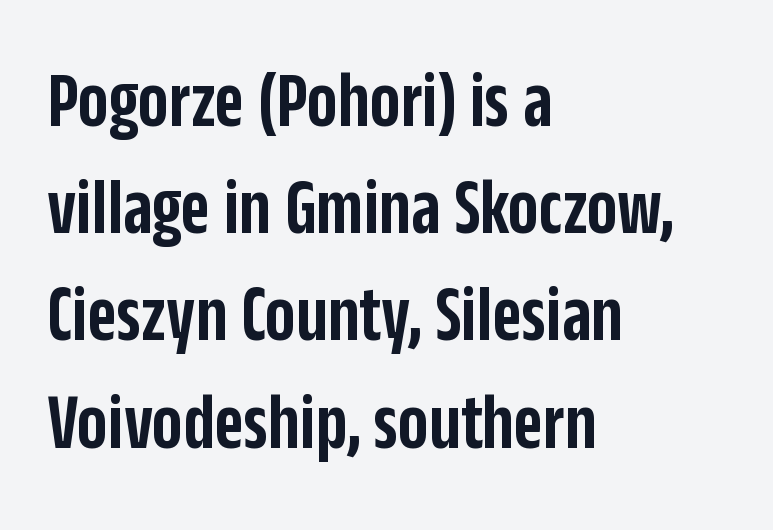
{"serif": "no", "italic": "no", "bold": "semi", "weight": "semibold", "width": "condensed", "stroke_contrast": "low", "x_height": "large", "monospaced": "no", "underline": "no", "align": "left", "line_spacing": "normal", "line_spacing_ratio": 1.34, "letter_spacing": "normal", "letter_spacing_em": 0.0, "glyph_px": 80}
